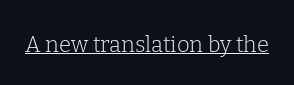
The image shows 22 px text type, upright; set normal letter spacing, underlined.
